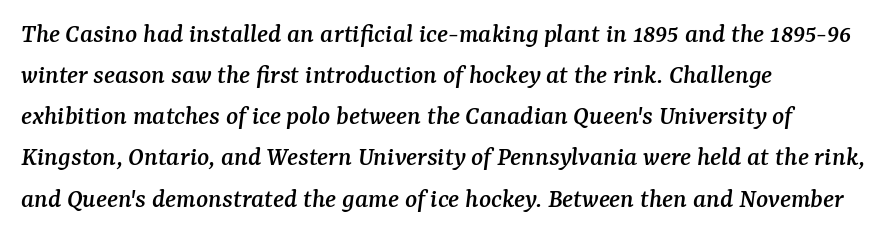
Typeset ragged right — the left edge is the straight one. Italic: yes, the glyphs are oblique. The rendering uses natural spacing where letterforms have individual widths. Quick note: interline space is typical. What stands out about the letter spacing? Nothing — it is the standard amount.
